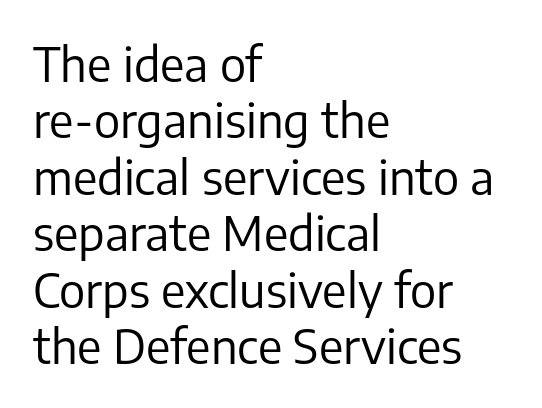
{"serif": "no", "italic": "no", "bold": "no", "weight": "regular", "width": "normal", "stroke_contrast": "low", "x_height": "medium", "monospaced": "no", "underline": "no", "align": "left", "line_spacing_ratio": 1.2, "letter_spacing": "normal", "letter_spacing_em": 0.0, "glyph_px": 47}
